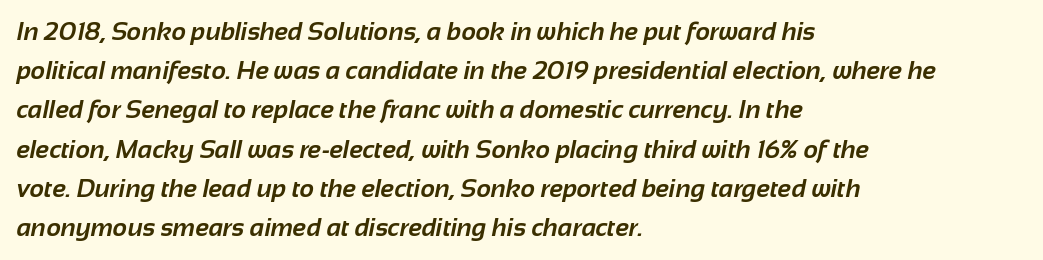
A dark, heavy texture on the line: the type is bold. There is no visible air inserted between adjacent glyphs. Glance below the letters and you will spot only blank space. Where is the straight margin? On the left. Baseline-to-baseline distance is the conventional proportion of letter height.
